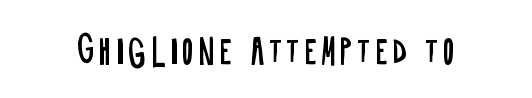
The passage shown is typed in a proportional face where columns would drift. Nothing sits at the stroke ends, so this counts as sans-serif. A quiet, ordinary-to-light weight characterises the typeface. Has an underline been added? It has not. The letters stand straight up with perfectly vertical stems.
